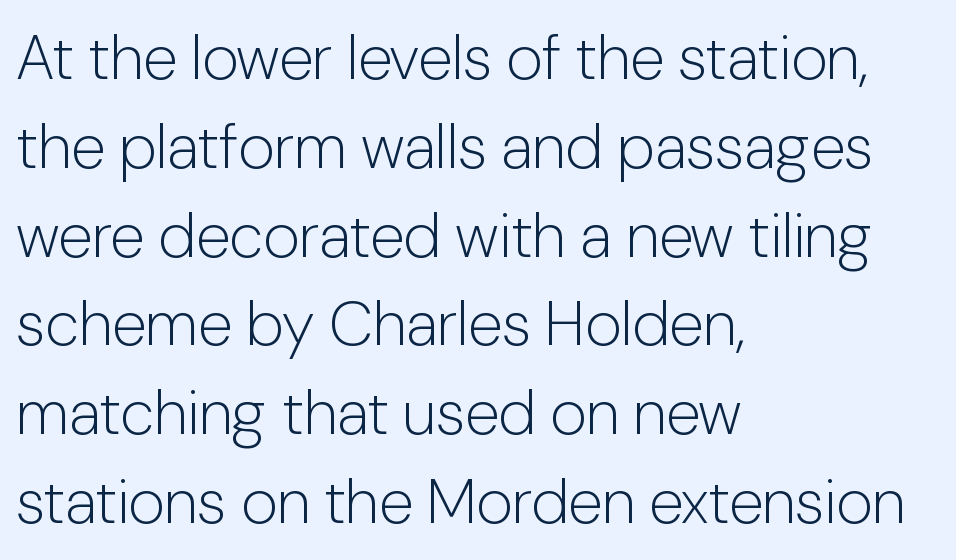
The image shows 63 px light sans-serif type, upright; set left-aligned, normal line spacing (1.41x), normal letter spacing, not underlined; low stroke contrast and a medium x-height.
